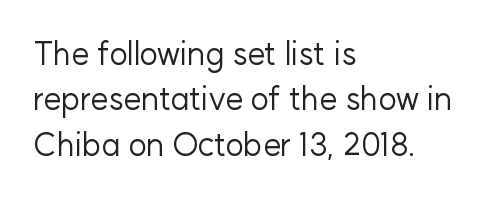
The image shows 32 px regular-weight sans-serif type, upright; set left-aligned, normal line spacing (1.42x), normal letter spacing, not underlined; low stroke contrast and a medium x-height.
